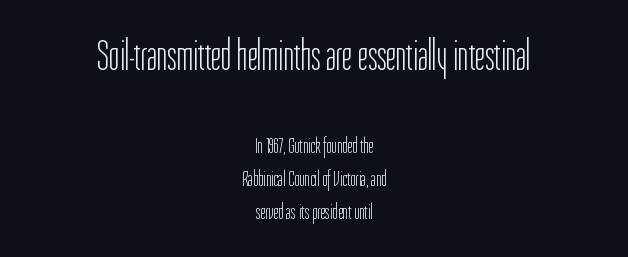
Spacing verdict: proportional, widths tailored to each character. The letters in the upper block stand taller than those in the block below. Underline: absent. A normal amount of white space separates one row of letters from the next. The whitespace from short lines is split evenly between both sides.
